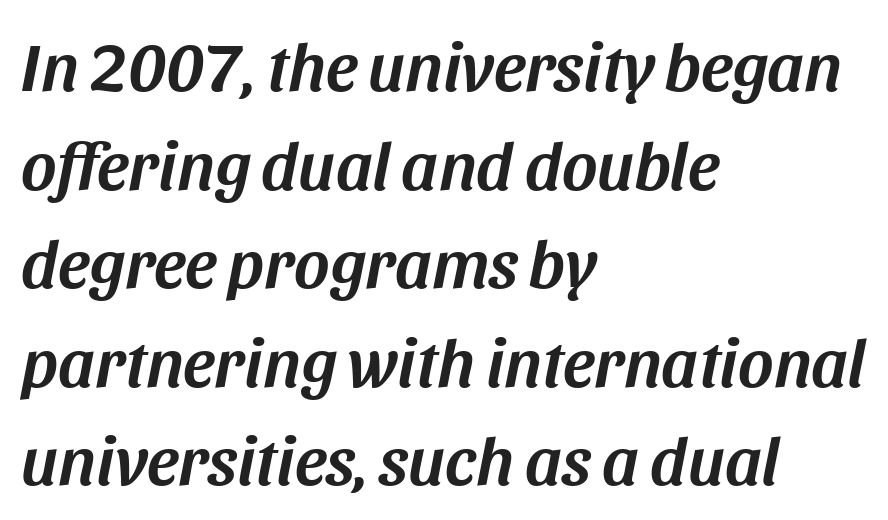
{"italic": "yes", "lean": "right", "slant_degrees": 11, "width": "normal", "stroke_contrast": "medium", "x_height": "large", "monospaced": "no", "underline": "no", "align": "left", "line_spacing": "normal", "line_spacing_ratio": 1.45, "letter_spacing": "normal", "letter_spacing_em": 0.0, "glyph_px": 68}
